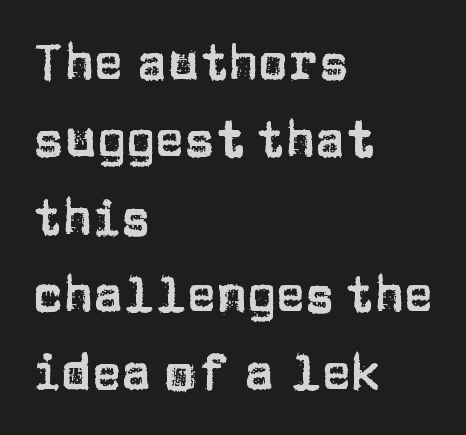
The image shows 50 px sans-serif type, upright; set left-aligned, normal line spacing (1.55x), normal letter spacing, not underlined; low stroke contrast and a large x-height.
